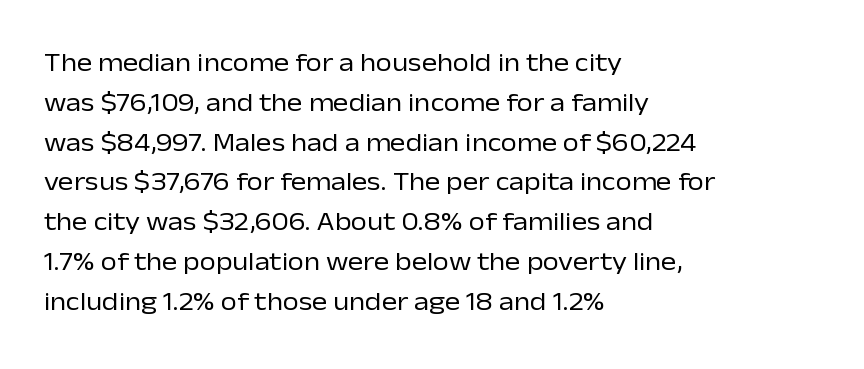
{"italic": "no", "bold": "no", "underline": "no", "align": "left", "line_spacing": "normal", "line_spacing_ratio": 1.53, "letter_spacing": "normal", "letter_spacing_em": 0.0, "glyph_px": 26}
